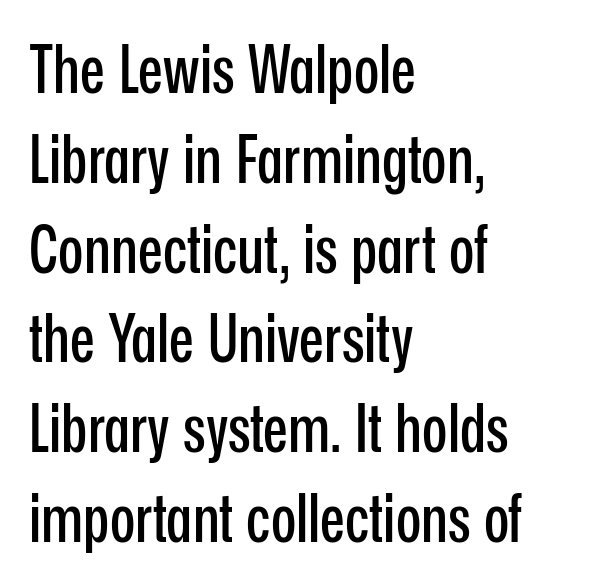
Q: Is the text italic (slanted)? A: No, it is upright.
Q: Is the typeface a serif or a sans-serif typeface? A: Sans-serif.
Q: Is the text underlined? A: No.
Q: How is the paragraph aligned? A: Left-aligned.
Q: Is the spacing between letters normal or unusually wide? A: Normal.
Q: Is the spacing between lines tight, normal or loose? A: Normal.
Q: Width (condensed, normal, or wide)? A: Condensed.
Q: Stroke contrast? A: Low.
Q: x-height? A: Medium.
Q: Monospaced? A: No.
